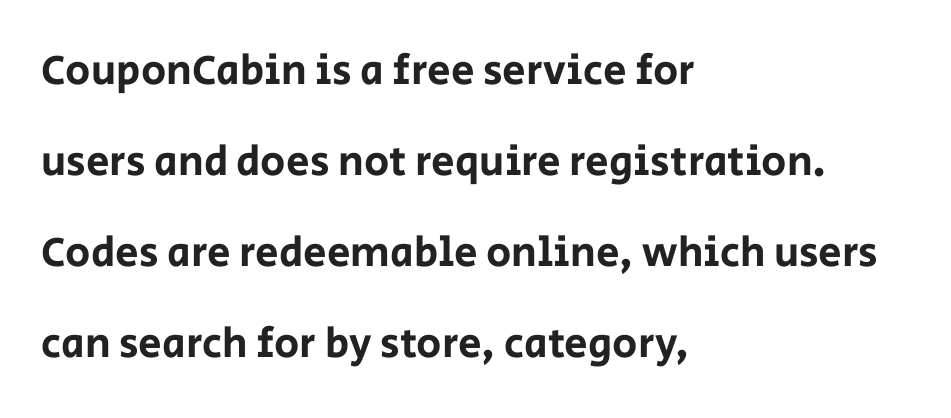
Varying glyph widths throughout — classic text-font behaviour. Airy leading. In terms of posture, this sample is upright. I'd call this a sans setting — the letters go barefoot.
